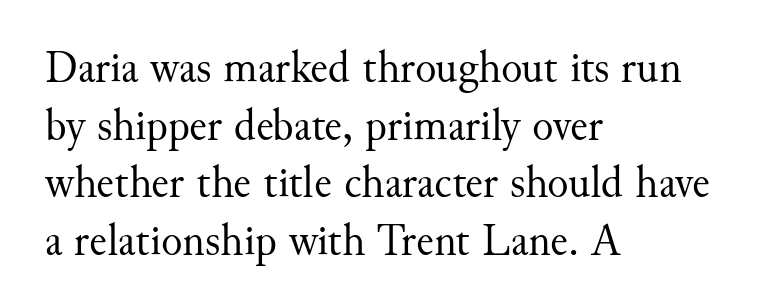
{"serif": "yes", "italic": "no", "bold": "no", "weight": "regular", "width": "normal", "stroke_contrast": "medium", "x_height": "small", "monospaced": "no", "underline": "no", "align": "left", "line_spacing": "normal", "line_spacing_ratio": 1.31, "letter_spacing": "normal", "letter_spacing_em": 0.0, "glyph_px": 44}
